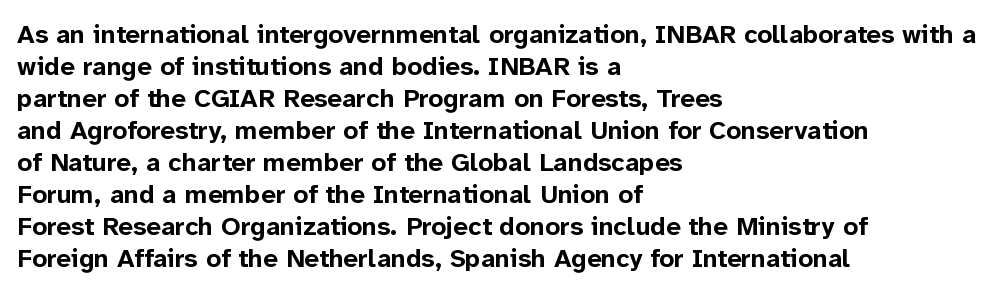
{"italic": "no", "bold": "yes", "underline": "no", "align": "left", "line_spacing_ratio": 1.23, "letter_spacing": "normal", "letter_spacing_em": 0.0, "glyph_px": 26}
